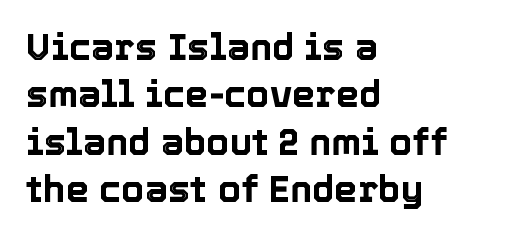
The image shows 37 px text type, upright; set left-aligned, normal line spacing (1.28x), normal letter spacing, not underlined; a medium x-height.
